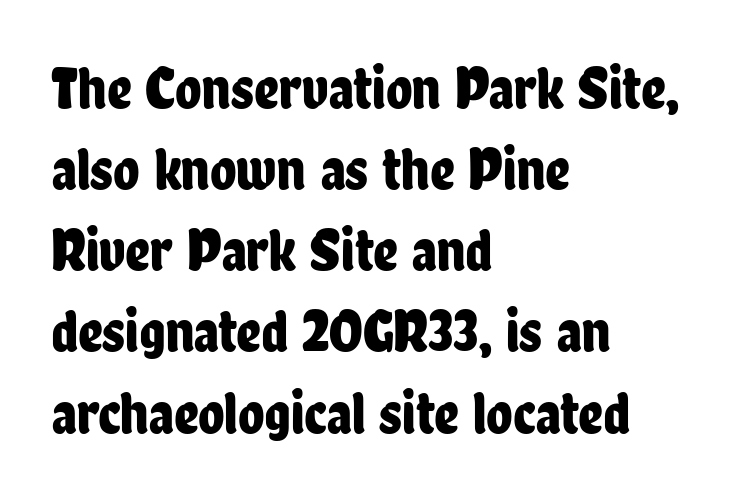
{"serif": "no", "italic": "no", "width": "condensed", "stroke_contrast": "low", "x_height": "medium", "monospaced": "no", "underline": "no", "align": "left", "line_spacing": "normal", "line_spacing_ratio": 1.33, "letter_spacing": "normal", "letter_spacing_em": 0.0, "glyph_px": 61}
